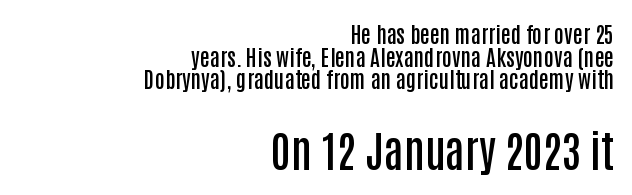
This sample is right-justified, so line beginnings fall wherever the words allow. What stands out about the letter spacing? Nothing — it is the standard amount. Decoration check: the copy has no underline. Italic: no, the glyphs are upright roman. The sample has been set in demibold, a notch under bold.
